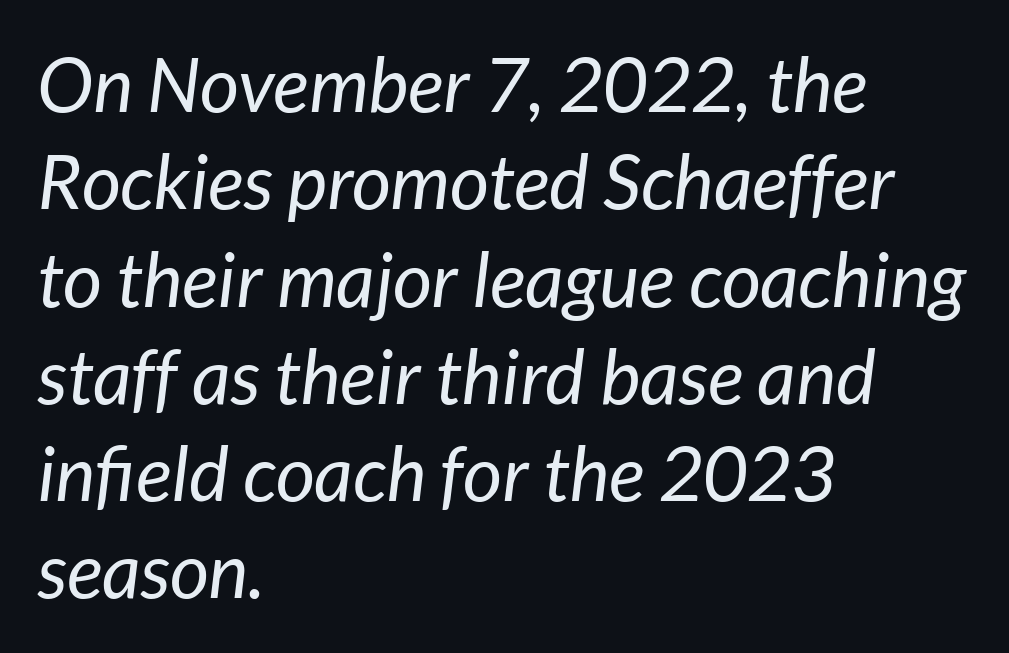
If you drew a line through each stem, it would be angled. Think of a printed novel: that variable character pitch is what you see here. This rendering uses left alignment, leaving the right contour irregular. The designer left line spacing at the default. Default kerning and tracking; the words read as compact shapes. Unmarked baselines from the first word to the last.
